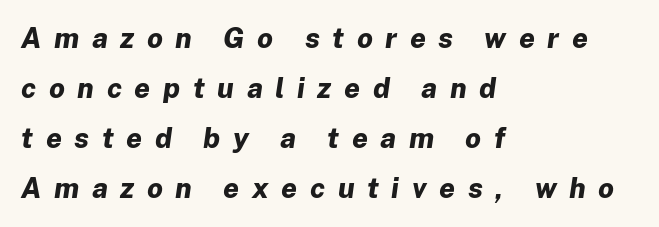
The image shows 28 px bold type, italic (leaning right); set left-aligned, line spacing 1.79x, unusually wide letter spacing (+0.45 em), not underlined; low stroke contrast and a medium x-height.
